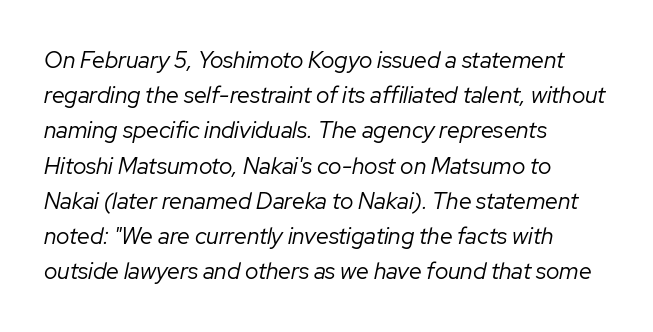
Stems here are at most as thick as an everyday book face. Evenly set lines give the paragraph a standard silhouette. The text block is weighted toward the left margin, trailing off unevenly rightward. The space beneath each line is pristine and unruled. The axis of the letterforms is tilted away from vertical.
